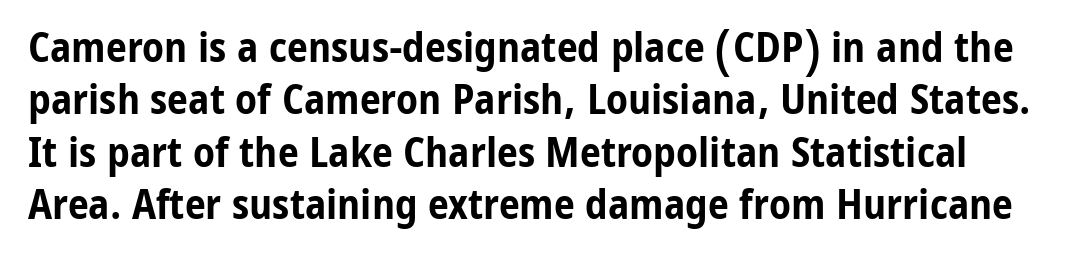
A bare baseline throughout the passage. The vertical gap from one line to the next is medium. Examine the stroke ends and you'll find no serifs. Glyph-to-glyph distance matches everyday printed text.
